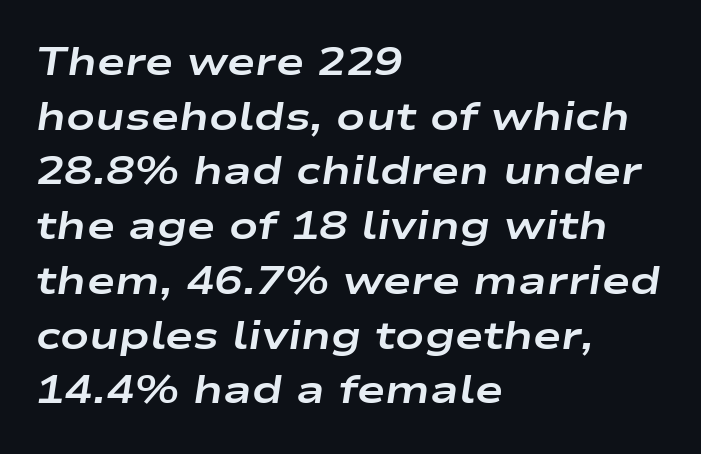
Q: Is the text bold? A: Yes.
Q: Is the text italic (slanted)? A: Yes, it leans right by about 9 degrees.
Q: Is the text underlined? A: No.
Q: How is the paragraph aligned? A: Left-aligned.
Q: Is the spacing between letters normal or unusually wide? A: Normal.
Q: Is the spacing between lines tight, normal or loose? A: Normal.
Q: Width (condensed, normal, or wide)? A: Wide.
Q: Stroke contrast? A: Low.
Q: x-height? A: Medium.
Q: Monospaced? A: No.
